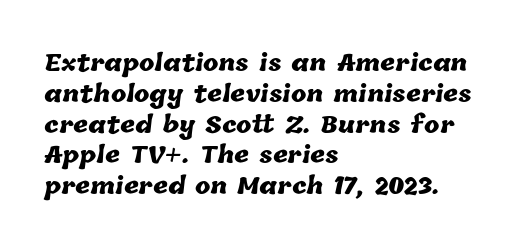
Q: Is the text bold? A: Yes.
Q: Is the text underlined? A: No.
Q: How is the paragraph aligned? A: Left-aligned.
Q: Is the spacing between letters normal or unusually wide? A: Normal.
Q: Is the spacing between lines tight, normal or loose? A: Normal.
